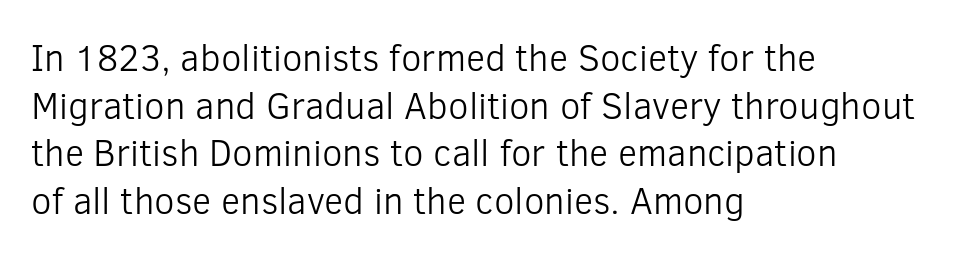
The image shows 37 px light sans-serif type, upright; set left-aligned, normal line spacing (1.29x), normal letter spacing, not underlined; low stroke contrast and a medium x-height.
